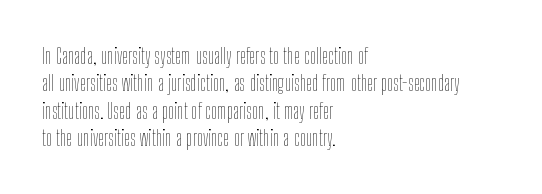
{"italic": "no", "bold": "no", "underline": "no", "align": "left", "line_spacing": "normal", "line_spacing_ratio": 1.25, "letter_spacing": "normal", "letter_spacing_em": 0.0, "glyph_px": 22}
